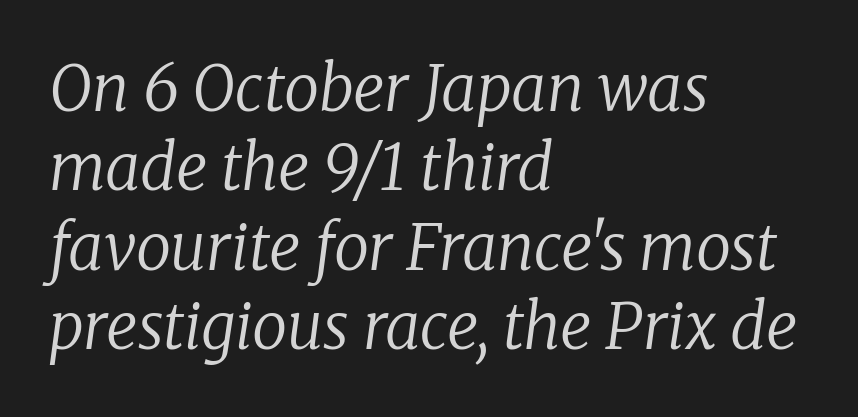
{"serif": "yes", "italic": "yes", "lean": "right", "slant_degrees": 8, "bold": "no", "weight": "regular", "width": "normal", "stroke_contrast": "low", "x_height": "medium", "monospaced": "no", "underline": "no", "align": "left", "line_spacing": "normal", "line_spacing_ratio": 1.26, "letter_spacing": "normal", "letter_spacing_em": 0.0, "glyph_px": 63}
